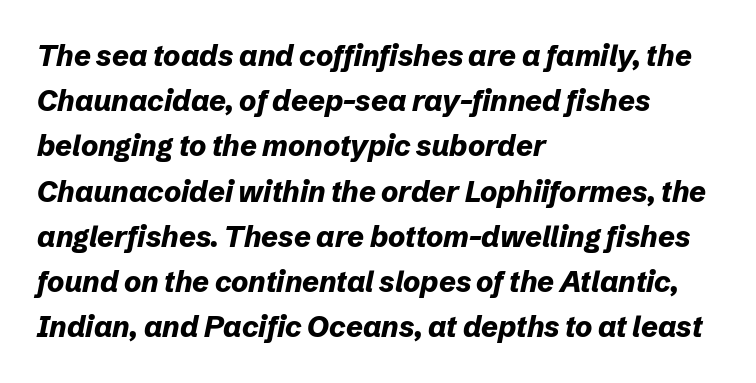
The image shows 29 px bold type, italic (leaning right); set left-aligned, normal line spacing (1.56x), normal letter spacing, not underlined; low stroke contrast and a medium x-height.
